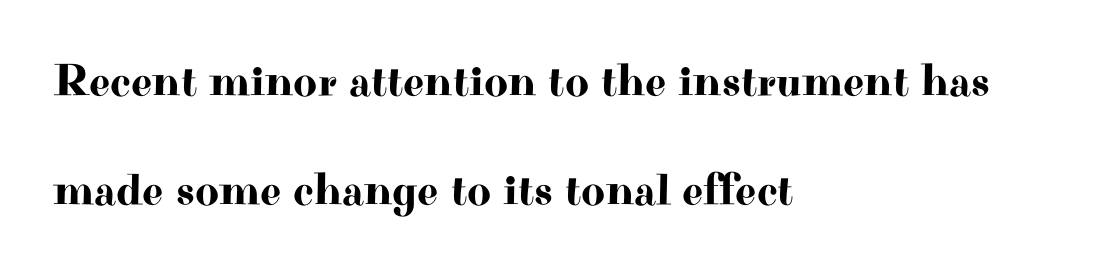
Q: Is the text italic (slanted)? A: No, it is upright.
Q: Is the typeface a serif or a sans-serif typeface? A: Serif.
Q: Is the text underlined? A: No.
Q: How is the paragraph aligned? A: Left-aligned.
Q: Is the spacing between letters normal or unusually wide? A: Normal.
Q: Is the spacing between lines tight, normal or loose? A: Loose.
Q: Width (condensed, normal, or wide)? A: Wide.
Q: Stroke contrast? A: High.
Q: x-height? A: Small.
Q: Monospaced? A: No.
